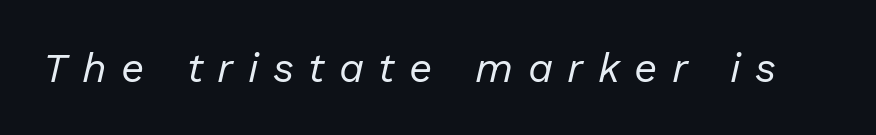
Each stroke keeps to a modest, everyday thickness or less. Note the varied advance widths — an 'i' is clearly narrower than an 'm'. Glance below the letters and you will spot only blank space. Notice how the stems are inclined rather than vertical — that's the hallmark of italics. Tracking here is generous; glyphs stand well apart from one another.
